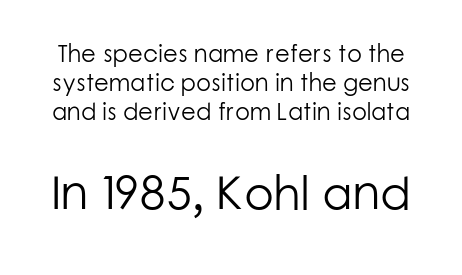
The image shows 48 px light sans-serif type, upright; set line spacing 1.2x, normal letter spacing, not underlined; the second (bottom) block is 2.0x larger; low stroke contrast and a medium x-height.
